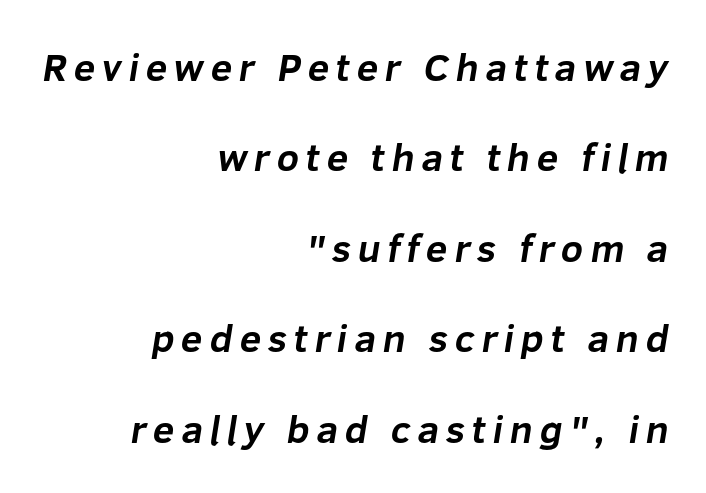
{"serif": "no", "bold": "yes", "weight": "bold", "width": "normal", "stroke_contrast": "low", "x_height": "medium", "monospaced": "no", "underline": "no", "align": "right", "line_spacing": "loose", "line_spacing_ratio": 2.32, "glyph_px": 39}
